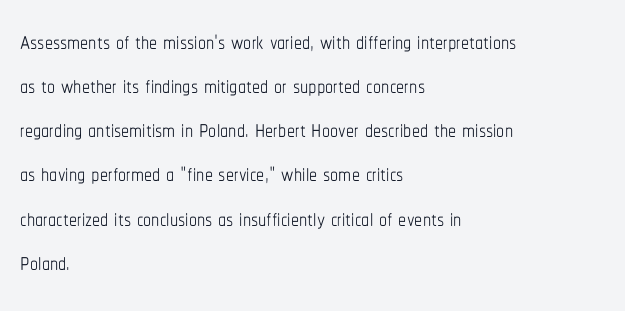
{"italic": "no", "bold": "no", "weight": "thin", "width": "condensed", "stroke_contrast": "low", "x_height": "medium", "monospaced": "no", "underline": "no", "align": "left", "line_spacing": "normal", "line_spacing_ratio": 1.38, "letter_spacing": "normal", "letter_spacing_em": 0.0, "glyph_px": 32}
